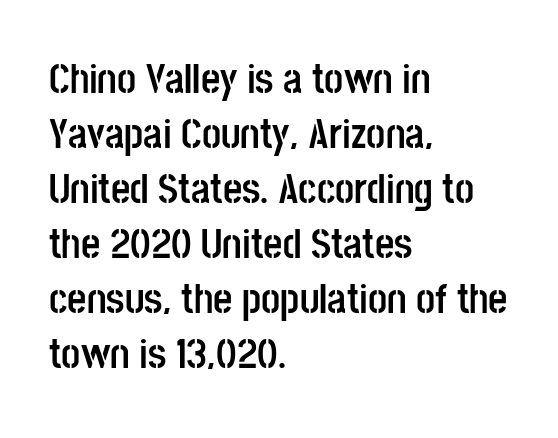
Notice how descenders clear the ascenders below comfortably — that's standard leading. In terms of letterspacing, this is plain default setting. Strokes here are thick enough to call this a true bold. Glance below the letters and you will spot only blank space. Varying glyph widths throughout — classic text-font behaviour.
